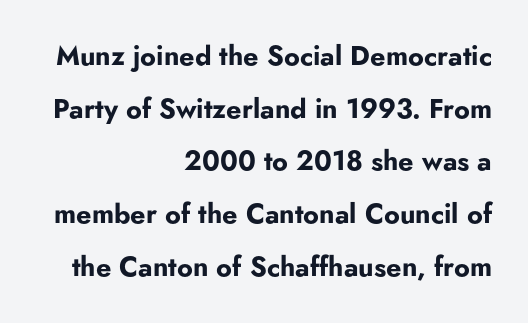
The image shows 27 px bold type, upright; set right-aligned, loose line spacing (1.95x), normal letter spacing, not underlined.
